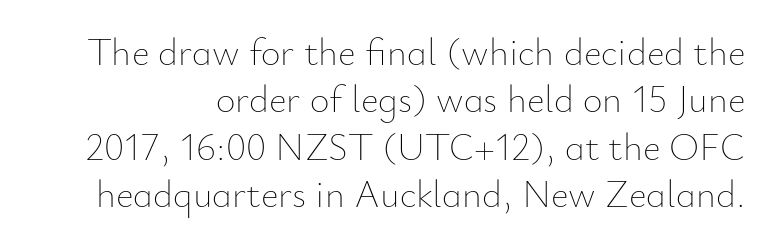
The image shows 38 px thin type, upright; set normal line spacing (1.25x), normal letter spacing, not underlined; low stroke contrast and a small x-height.
